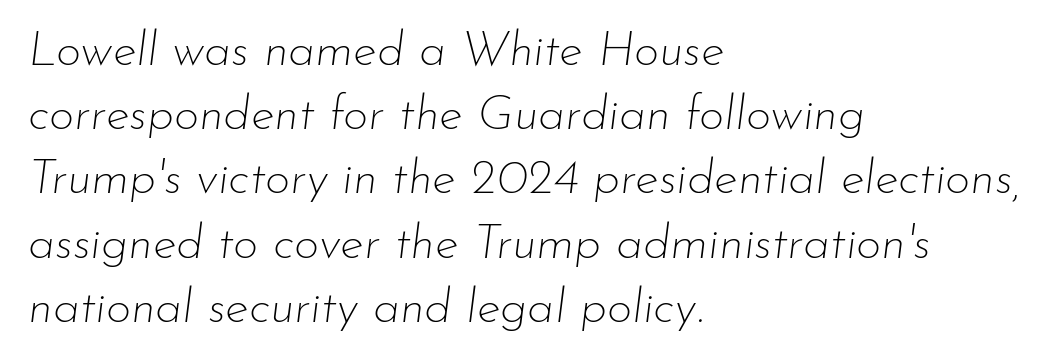
{"italic": "yes", "lean": "right", "slant_degrees": 7, "bold": "no", "weight": "thin", "width": "normal", "stroke_contrast": "low", "x_height": "small", "monospaced": "no", "underline": "no", "align": "left", "line_spacing": "normal", "line_spacing_ratio": 1.31, "letter_spacing": "normal", "letter_spacing_em": 0.0, "glyph_px": 49}
